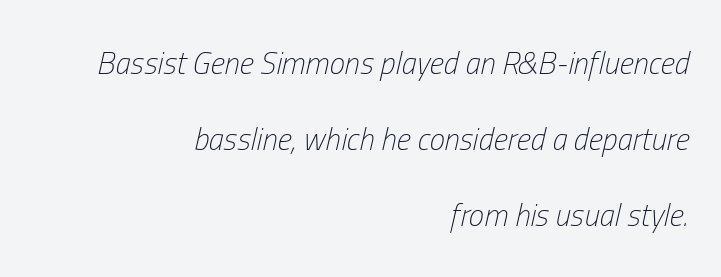
This sample uses plain, unmodified letter spacing. The space beneath each line is pristine and unruled. In CSS terms this would be text-align: right. Is this a fixed-width face? No — the glyphs have proportional, varying widths. This block would shrink considerably if given ordinary leading; it's expanded now.
